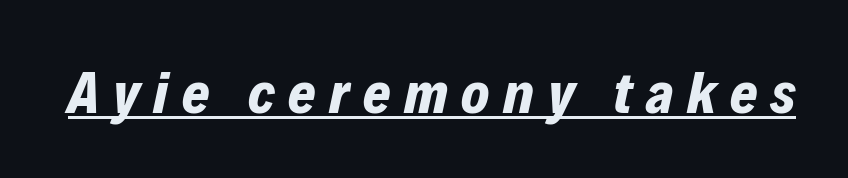
Between one letter and the next there's a generous, obvious gap. Varying glyph widths throughout — classic text-font behaviour. The face used here appears with an underline applied. Designer's note — italics engaged.
